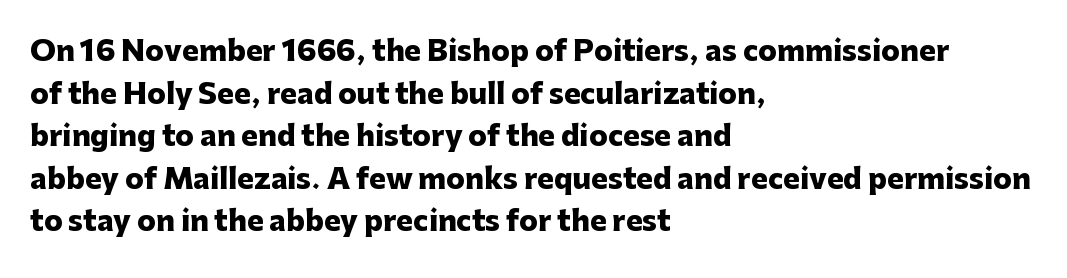
The image shows 28 px heavy sans-serif type, upright; set left-aligned, normal line spacing (1.52x), normal letter spacing, not underlined; low stroke contrast and a medium x-height.
